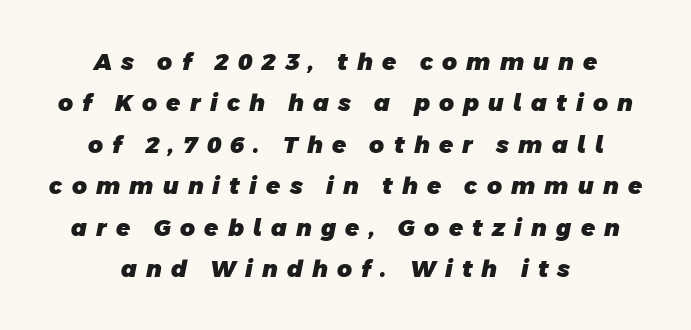
The image shows 23 px bold type; set centered, line spacing 1.8x, unusually wide letter spacing (+0.4 em), not underlined.
